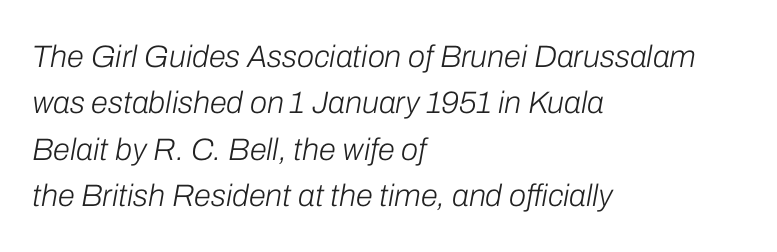
{"italic": "yes", "lean": "right", "slant_degrees": 10, "bold": "no", "weight": "light", "width": "normal", "stroke_contrast": "low", "x_height": "medium", "monospaced": "no", "underline": "no", "align": "left", "line_spacing": "normal", "line_spacing_ratio": 1.5, "letter_spacing": "normal", "letter_spacing_em": 0.0, "glyph_px": 31}
